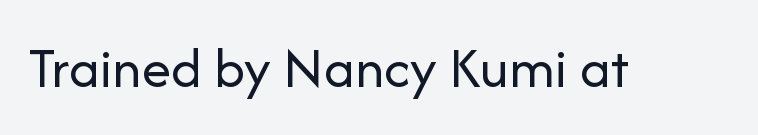
Q: Is the text bold? A: No.
Q: Is the text italic (slanted)? A: No, it is upright.
Q: Is the typeface a serif or a sans-serif typeface? A: Sans-serif.
Q: Is the text underlined? A: No.
Q: Is the spacing between letters normal or unusually wide? A: Normal.
Q: Width (condensed, normal, or wide)? A: Normal.
Q: Stroke contrast? A: Low.
Q: x-height? A: Medium.
Q: Monospaced? A: No.
